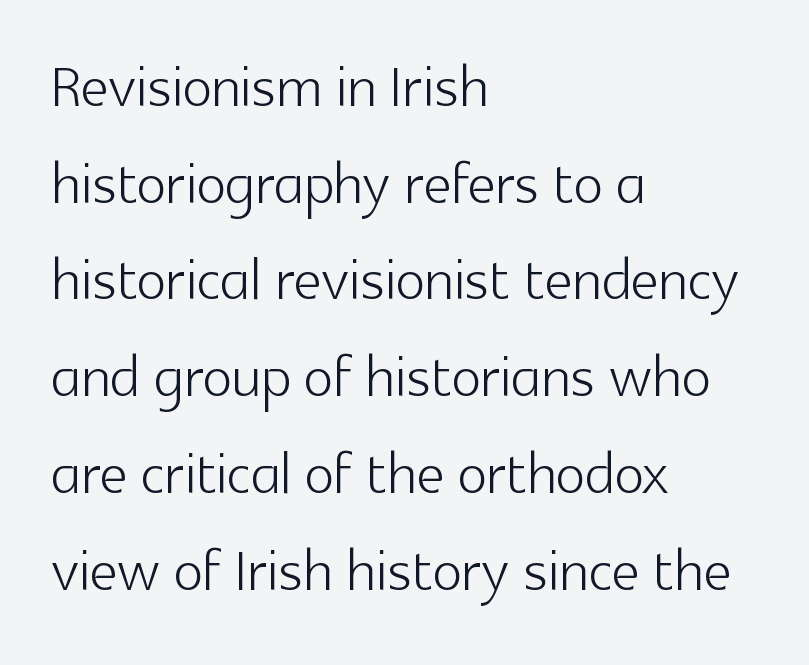
Q: Is the text bold? A: No.
Q: Is the text italic (slanted)? A: No, it is upright.
Q: Is the typeface a serif or a sans-serif typeface? A: Sans-serif.
Q: Is the text underlined? A: No.
Q: How is the paragraph aligned? A: Left-aligned.
Q: Is the spacing between letters normal or unusually wide? A: Normal.
Q: Width (condensed, normal, or wide)? A: Normal.
Q: x-height? A: Medium.
Q: Monospaced? A: No.
